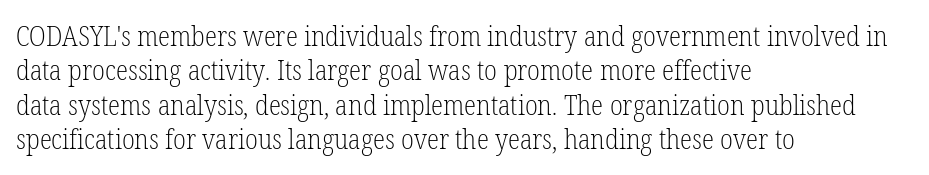
This sample has the flowing, uneven cadence of proportional lettering. Nothing heavy about these letters — not bold at all. The paragraph has a hard left edge and a soft right edge. Style check: upright. Lines of text with bare space underneath. This sample uses a serif face.
